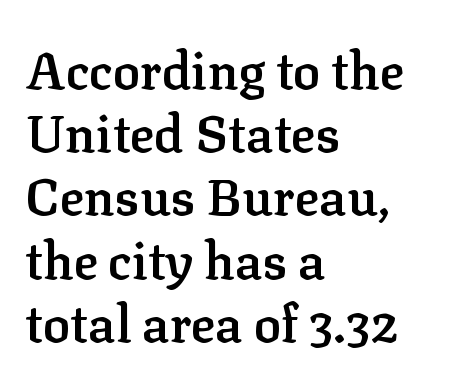
Vertical strokes here are truly vertical. Classification — serif. In terms of weight, the rendering is demibold, just under bold. Each row of text sits above clean, open space. Each word holds together tightly as a unit, with standard inter-letter gaps.
